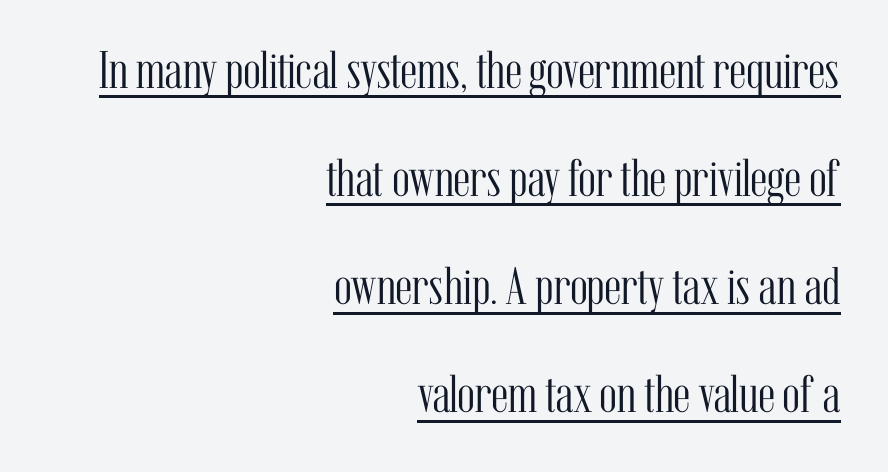
{"serif": "yes", "italic": "no", "bold": "no", "weight": "light", "width": "condensed", "stroke_contrast": "medium", "x_height": "medium", "monospaced": "no", "underline": "yes", "align": "right", "line_spacing": "loose", "line_spacing_ratio": 2.04, "letter_spacing": "normal", "letter_spacing_em": 0.0, "glyph_px": 53}
